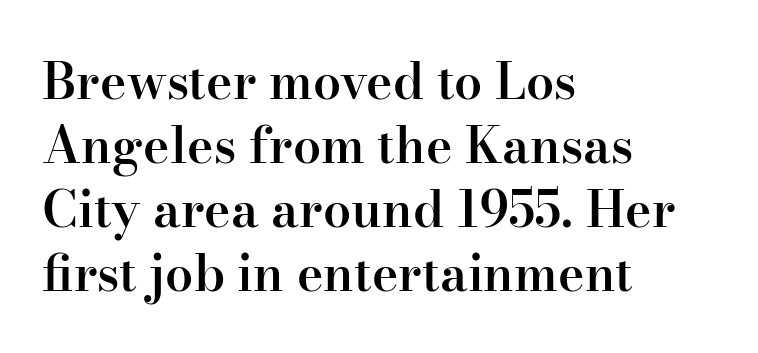
The image shows 50 px semibold serif type, upright; set left-aligned, normal line spacing (1.28x), normal letter spacing, not underlined; high stroke contrast and a small x-height.
